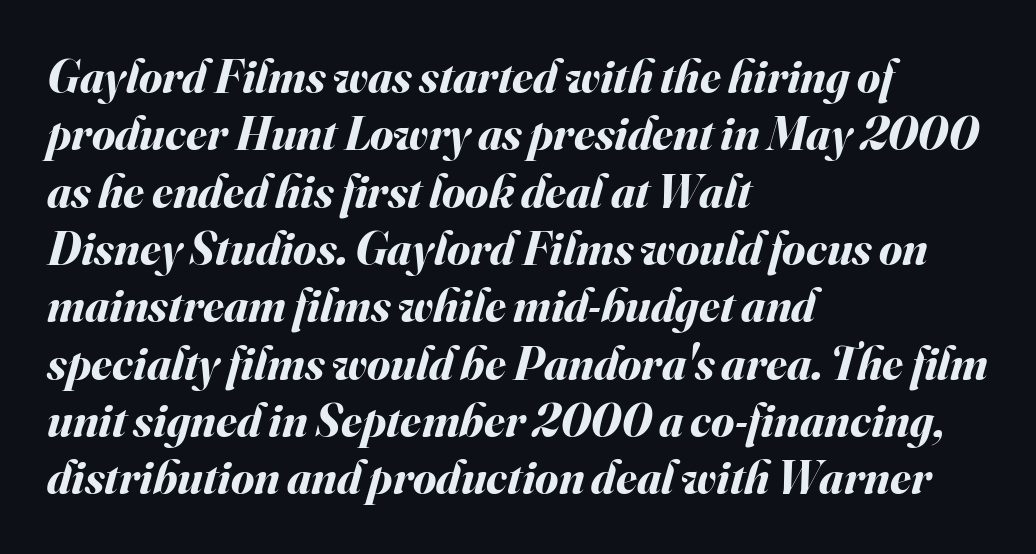
Q: Is the text bold? A: Yes.
Q: Is the text italic (slanted)? A: Yes, it leans right by about 16 degrees.
Q: Is the text underlined? A: No.
Q: How is the paragraph aligned? A: Left-aligned.
Q: Is the spacing between letters normal or unusually wide? A: Normal.
Q: Width (condensed, normal, or wide)? A: Normal.
Q: Stroke contrast? A: Medium.
Q: x-height? A: Small.
Q: Monospaced? A: No.
